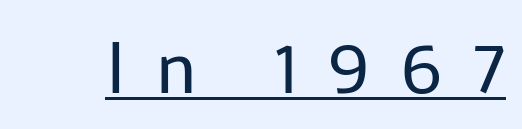
The image shows 72 px regular-weight sans-serif type, upright; set unusually wide letter spacing (+0.42 em), underlined; low stroke contrast and a medium x-height.
